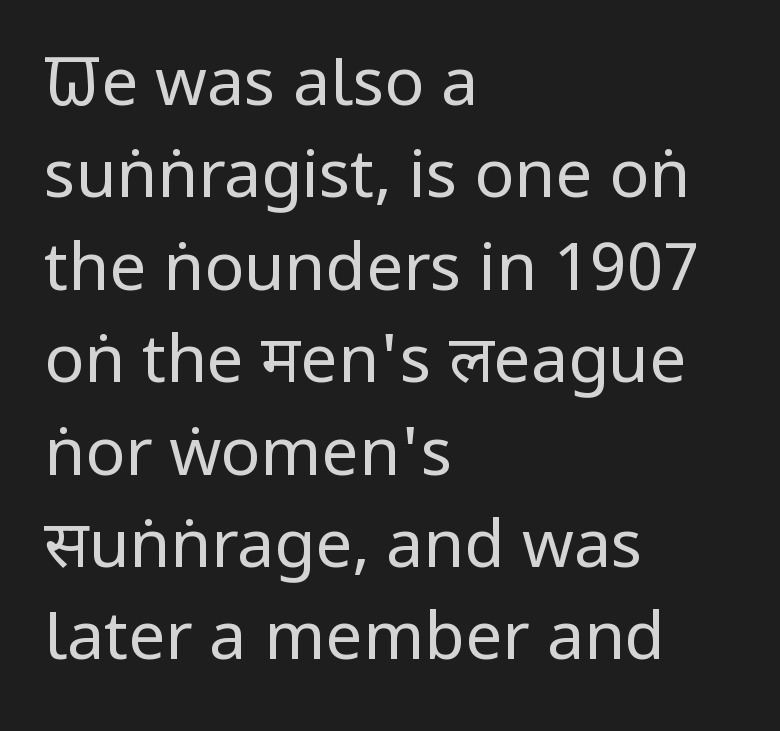
The image shows 66 px regular-weight, condensed sans-serif type, upright; set left-aligned, normal line spacing (1.4x), normal letter spacing, not underlined; low stroke contrast and a large x-height.
